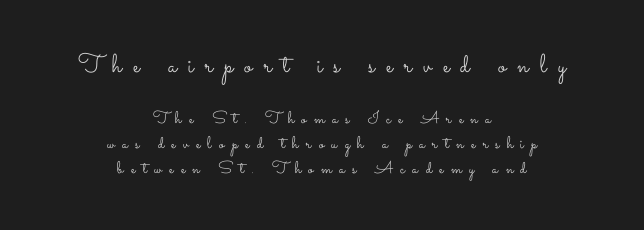
{"bold": "no", "underline": "no", "align": "center", "line_spacing": "normal", "line_spacing_ratio": 1.49, "letter_spacing": "wide", "letter_spacing_em": 0.43, "larger_block": "first", "size_ratio": 1.53, "glyph_px": 26}
